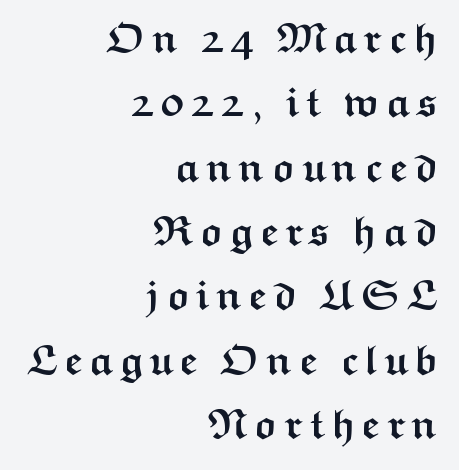
Is there any slant? The stems are plumb. Each row of text sits above clean, open space. The rendering uses natural spacing where letterforms have individual widths. Reading down the block, your eye finds every line finishing at a fixed right position. These lines are composed in type without serifs. Successive baselines arrive at the customary interval.
